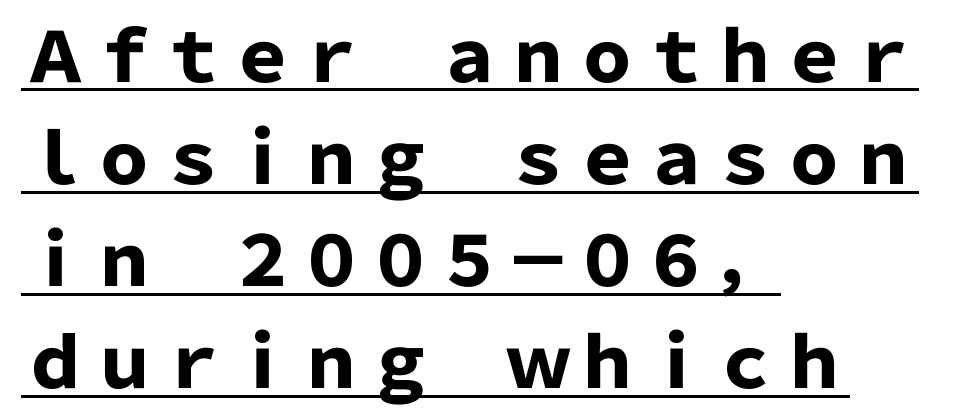
{"serif": "no", "italic": "no", "bold": "yes", "weight": "heavy", "width": "normal", "stroke_contrast": "low", "x_height": "medium", "monospaced": "no", "underline": "yes", "align": "left", "line_spacing": "normal", "line_spacing_ratio": 1.48, "letter_spacing": "normal", "letter_spacing_em": 0.0, "glyph_px": 69}
